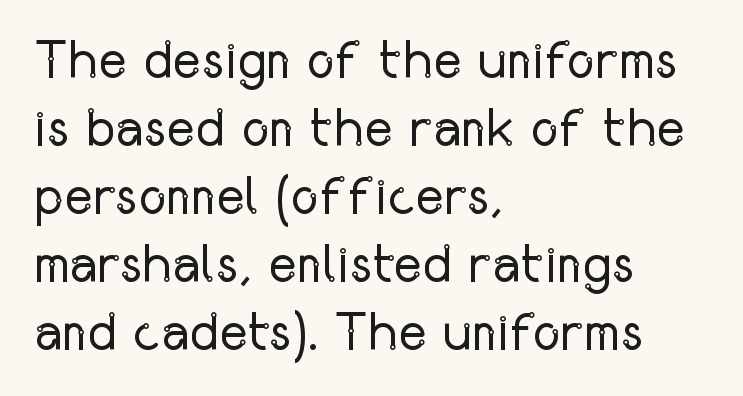
Q: Is the text bold? A: No.
Q: Is the text italic (slanted)? A: No, it is upright.
Q: Is the typeface a serif or a sans-serif typeface? A: Sans-serif.
Q: Is the text underlined? A: No.
Q: How is the paragraph aligned? A: Left-aligned.
Q: Is the spacing between letters normal or unusually wide? A: Normal.
Q: Is the spacing between lines tight, normal or loose? A: Normal.
Q: Width (condensed, normal, or wide)? A: Condensed.
Q: Stroke contrast? A: Low.
Q: x-height? A: Medium.
Q: Monospaced? A: No.
